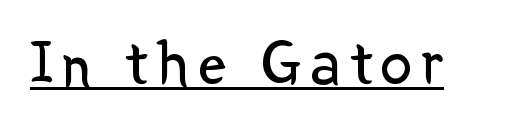
Vertical strokes here are truly vertical. Think standard paragraph weight, or any step lighter than that. You can see a thin bar hugging the bottom of the glyphs. Spacing verdict: proportional, widths tailored to each character. Note: no serifs on the glyphs.
